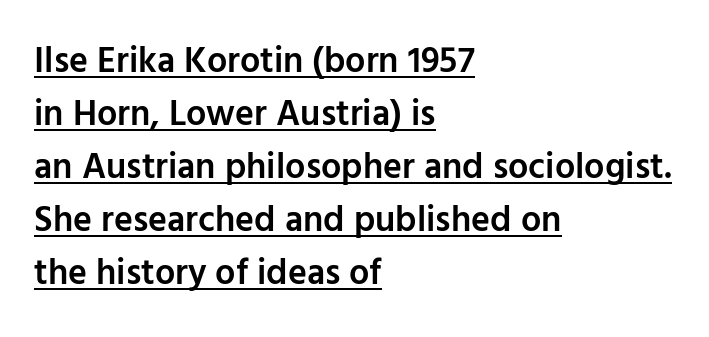
The image shows 36 px semibold sans-serif type, upright; set left-aligned, normal line spacing (1.47x), normal letter spacing, underlined; low stroke contrast and a medium x-height.
